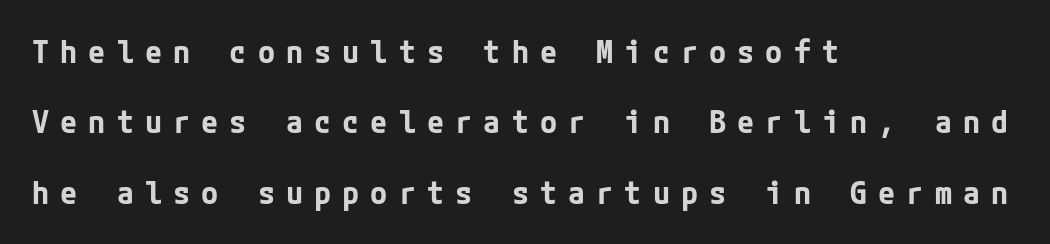
{"serif": "no", "italic": "no", "bold": "yes", "weight": "bold", "width": "normal", "stroke_contrast": "low", "x_height": "medium", "underline": "no", "align": "left", "line_spacing": "loose", "line_spacing_ratio": 2.27, "letter_spacing": "wide", "letter_spacing_em": 0.36, "glyph_px": 31}
